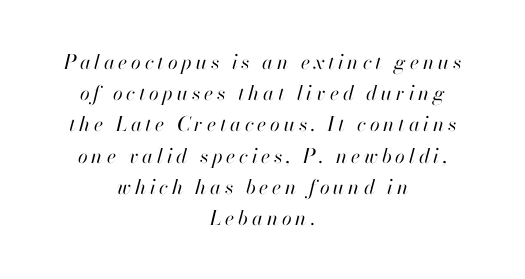
{"italic": "yes", "lean": "right", "slant_degrees": 13, "bold": "no", "underline": "no", "align": "center", "line_spacing": "normal", "line_spacing_ratio": 1.56, "glyph_px": 20}
